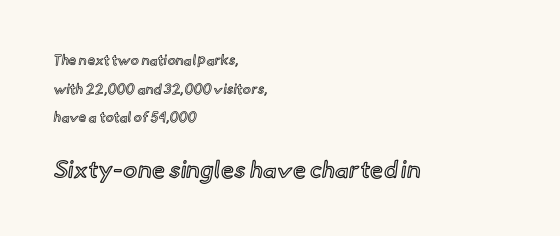
Q: Is the text italic (slanted)? A: Yes.
Q: Is the text underlined? A: No.
Q: How is the paragraph aligned? A: Left-aligned.
Q: Is the spacing between letters normal or unusually wide? A: Normal.
Q: Is the spacing between lines tight, normal or loose? A: Loose.
Q: Which block of text is set in a larger size, the first (top) or the second (bottom)? A: The second (bottom) one.
